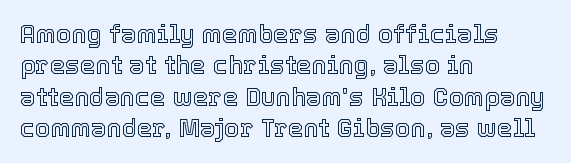
The space directly below the letters is spotless. Whoever set this chose a conventional vertical rhythm. The typesetter chose a ragged-right arrangement here. Posture: straight, roman, zero tilt. Standard letterfit; no display-style spreading of the glyphs.
